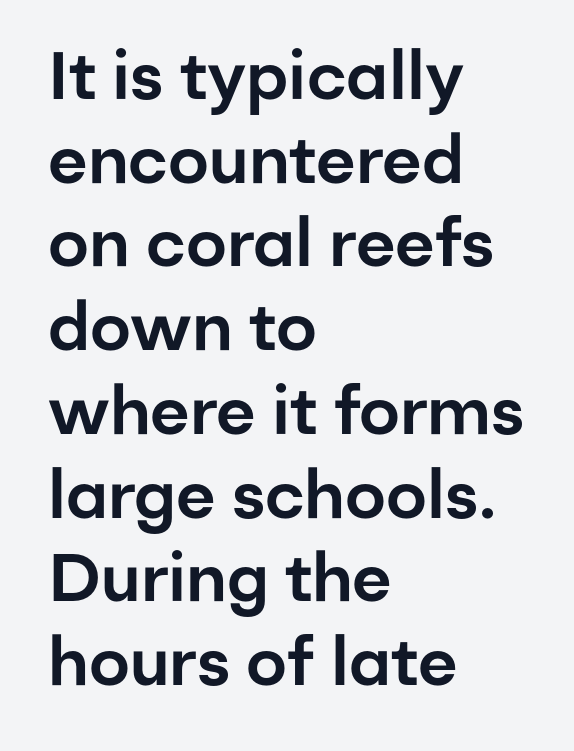
The image shows 67 px sans-serif type, upright; set left-aligned, normal line spacing (1.25x), normal letter spacing, not underlined; low stroke contrast and a medium x-height.
